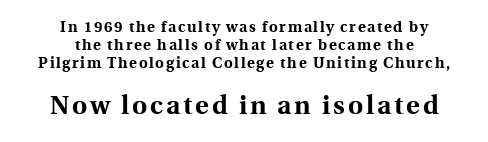
Q: Is the text bold? A: Yes.
Q: Is the text italic (slanted)? A: No, it is upright.
Q: Is the text underlined? A: No.
Q: How is the paragraph aligned? A: Centered.
Q: Which block of text is set in a larger size, the first (top) or the second (bottom)? A: The second (bottom) one.
